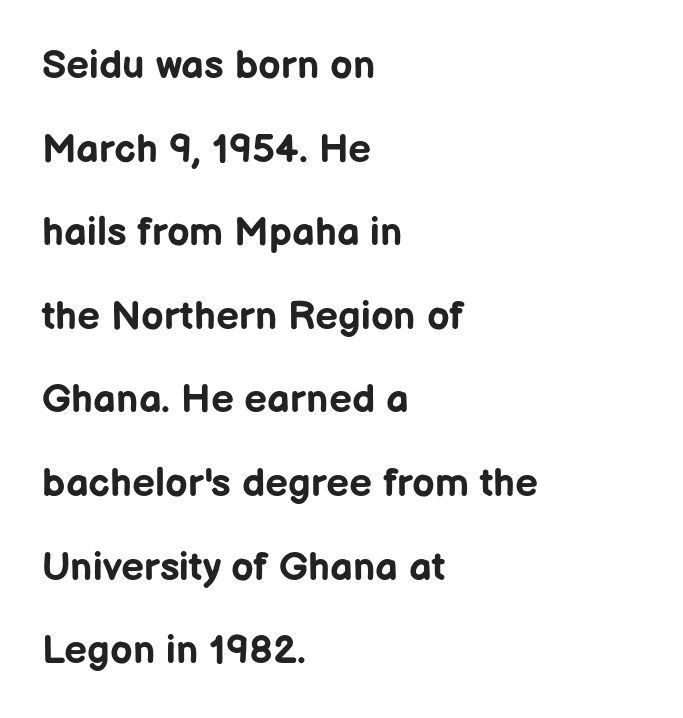
Q: Is the text bold? A: Yes.
Q: Is the text italic (slanted)? A: No, it is upright.
Q: Is the typeface a serif or a sans-serif typeface? A: Sans-serif.
Q: Is the text underlined? A: No.
Q: How is the paragraph aligned? A: Left-aligned.
Q: Is the spacing between letters normal or unusually wide? A: Normal.
Q: Is the spacing between lines tight, normal or loose? A: Loose.
Q: Width (condensed, normal, or wide)? A: Normal.
Q: Stroke contrast? A: Low.
Q: x-height? A: Medium.
Q: Monospaced? A: No.
